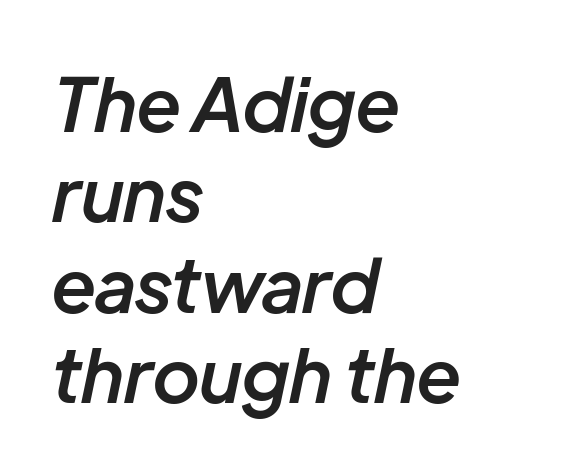
The image shows 74 px semibold type, italic (leaning right); set left-aligned, line spacing 1.22x, normal letter spacing, not underlined; low stroke contrast and a medium x-height.
